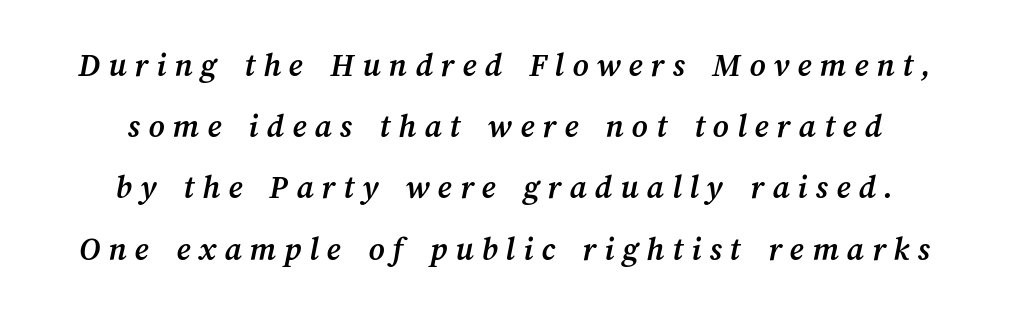
Q: Is the text bold? A: Yes.
Q: Is the text underlined? A: No.
Q: Is the spacing between letters normal or unusually wide? A: Unusually wide.
Q: Width (condensed, normal, or wide)? A: Normal.
Q: Stroke contrast? A: Medium.
Q: x-height? A: Medium.
Q: Monospaced? A: No.
